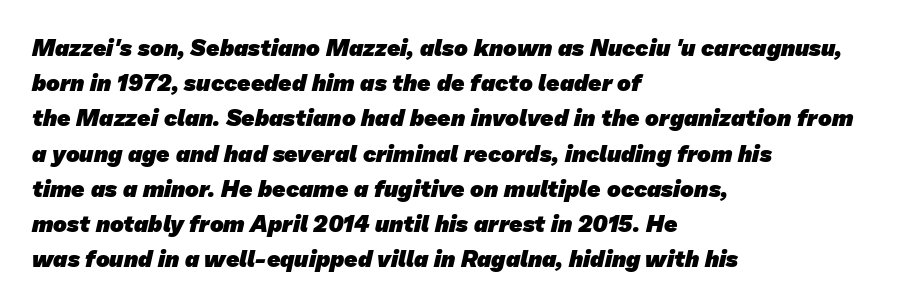
Q: Is the text bold? A: Yes.
Q: Is the text underlined? A: No.
Q: How is the paragraph aligned? A: Left-aligned.
Q: Is the spacing between letters normal or unusually wide? A: Normal.
Q: Is the spacing between lines tight, normal or loose? A: Normal.
